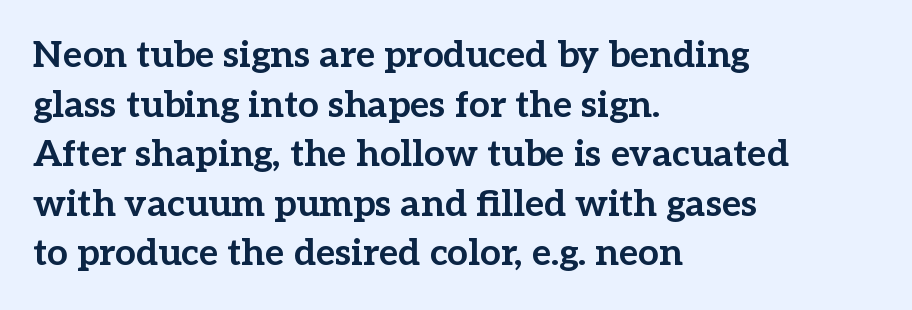
{"serif": "yes", "italic": "no", "bold": "yes", "weight": "bold", "width": "normal", "stroke_contrast": "low", "x_height": "medium", "monospaced": "no", "underline": "no", "align": "left", "line_spacing": "normal", "line_spacing_ratio": 1.34, "letter_spacing": "normal", "letter_spacing_em": 0.0, "glyph_px": 37}
